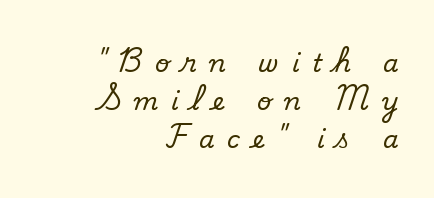
A typesetter would call this heavily tracked-out type. The typesetter chose a ragged-left arrangement here. The passage shown stacks its lines at a standard gap. No letter is thick-stroked: the sample isn't bold. Lines of text with bare space underneath.
